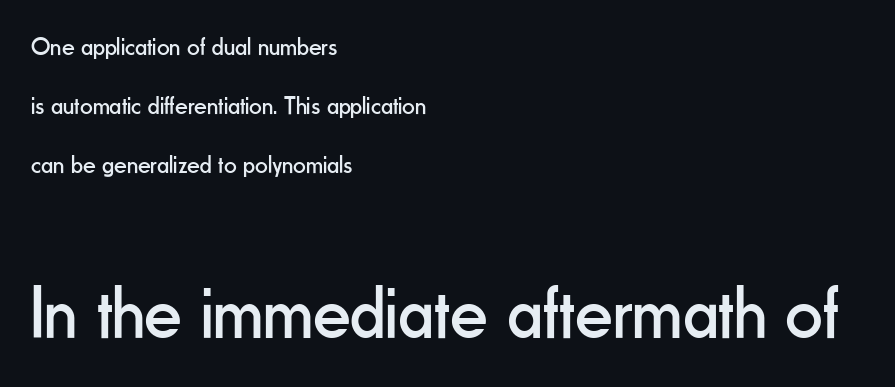
Is this a fixed-width face? No — the glyphs have proportional, varying widths. Letters rest on an invisible, unmarked baseline. This sample uses plain, unmodified letter spacing. Weight class: somewhere from thin through regular. Reading down the column, the eye jumps a long way to each next line.
